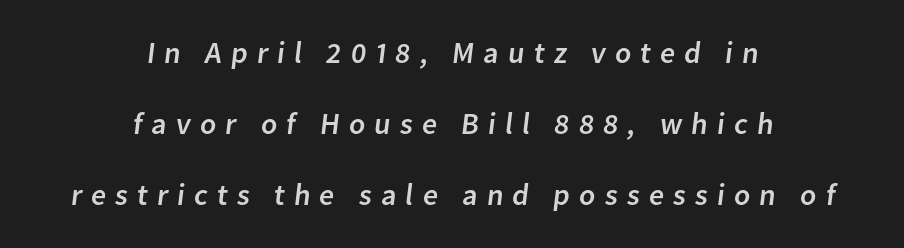
Q: Is the typeface a serif or a sans-serif typeface? A: Sans-serif.
Q: Is the text underlined? A: No.
Q: How is the paragraph aligned? A: Centered.
Q: Is the spacing between letters normal or unusually wide? A: Unusually wide.
Q: Is the spacing between lines tight, normal or loose? A: Loose.
Q: Width (condensed, normal, or wide)? A: Normal.
Q: Stroke contrast? A: Low.
Q: x-height? A: Medium.
Q: Monospaced? A: No.
